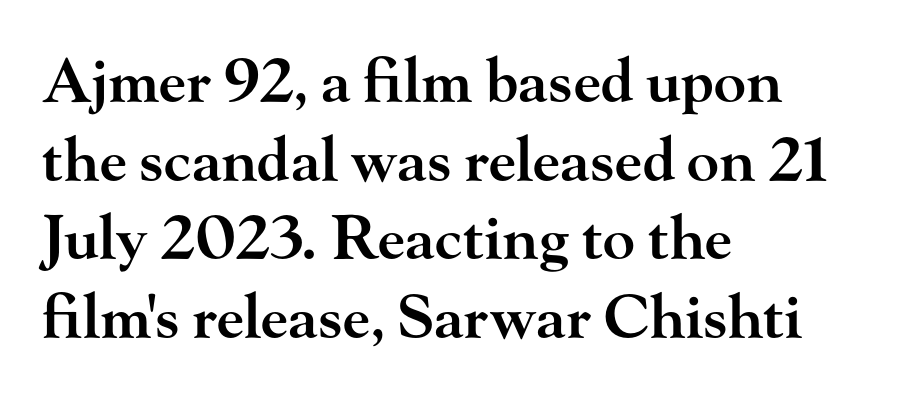
Q: Is the text bold? A: Semi-bold.
Q: Is the text italic (slanted)? A: No, it is upright.
Q: Is the typeface a serif or a sans-serif typeface? A: Serif.
Q: Is the text underlined? A: No.
Q: How is the paragraph aligned? A: Left-aligned.
Q: Is the spacing between letters normal or unusually wide? A: Normal.
Q: Is the spacing between lines tight, normal or loose? A: Normal.
Q: Width (condensed, normal, or wide)? A: Wide.
Q: Stroke contrast? A: High.
Q: x-height? A: Small.
Q: Monospaced? A: No.
